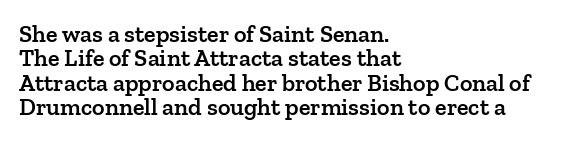
The image shows 24 px text type, upright; set left-aligned, tight line spacing (1.02x), normal letter spacing, not underlined.
